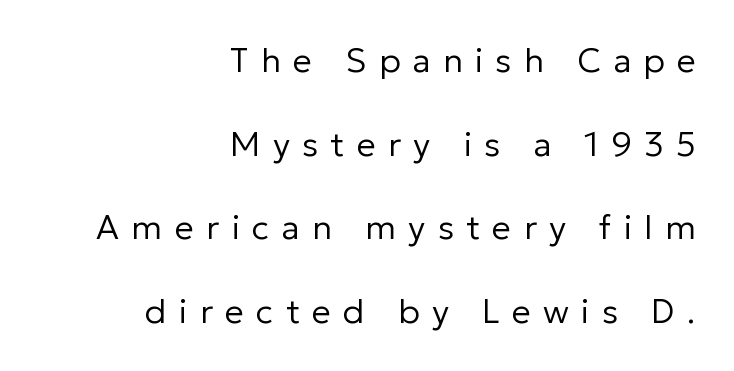
The image shows 34 px regular-weight sans-serif type, upright; set right-aligned, loose line spacing (2.46x), unusually wide letter spacing (+0.36 em), not underlined; low stroke contrast and a medium x-height.
